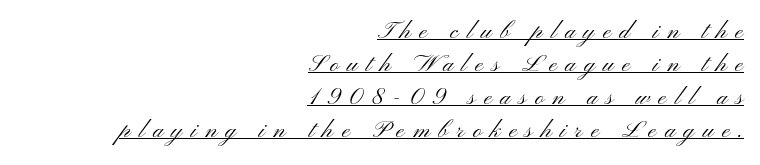
The image shows 24 px text type; set right-aligned, normal line spacing (1.38x), unusually wide letter spacing (+0.36 em), underlined.
